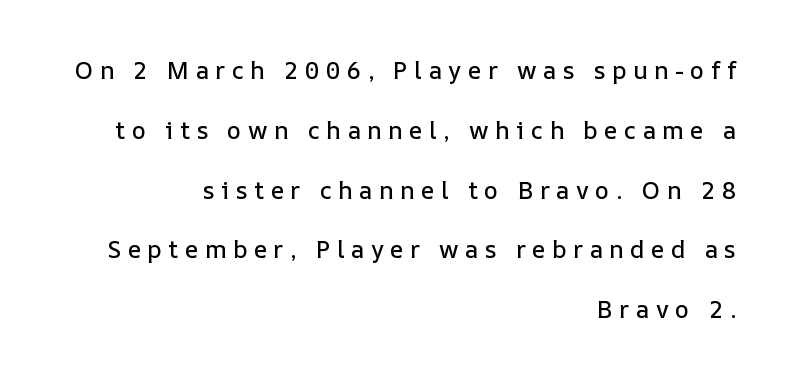
Does the lettering tilt? It doesn't — this is upright. The compositor pushed each line to the right boundary. Notice the wide empty band between every row — that's loose leading. Honestly, the letter spacing is so wide it's the main thing you notice.
